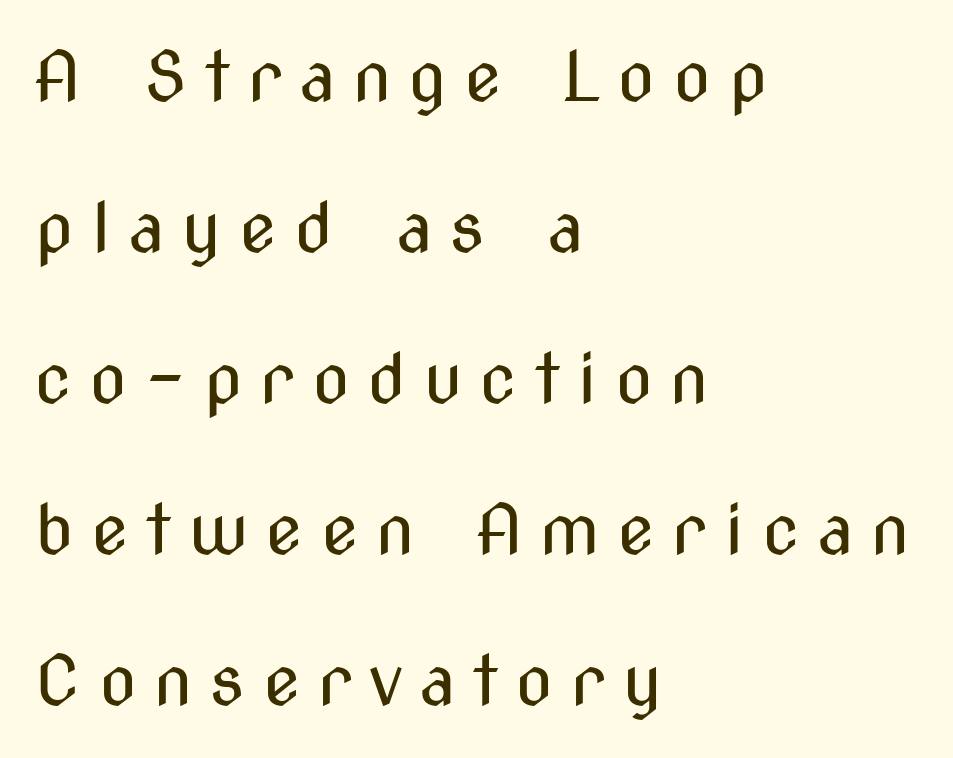
The image shows 69 px regular-weight, condensed sans-serif type, upright; set left-aligned, loose line spacing (2.19x), unusually wide letter spacing (+0.25 em), not underlined; medium stroke contrast and a medium x-height.
